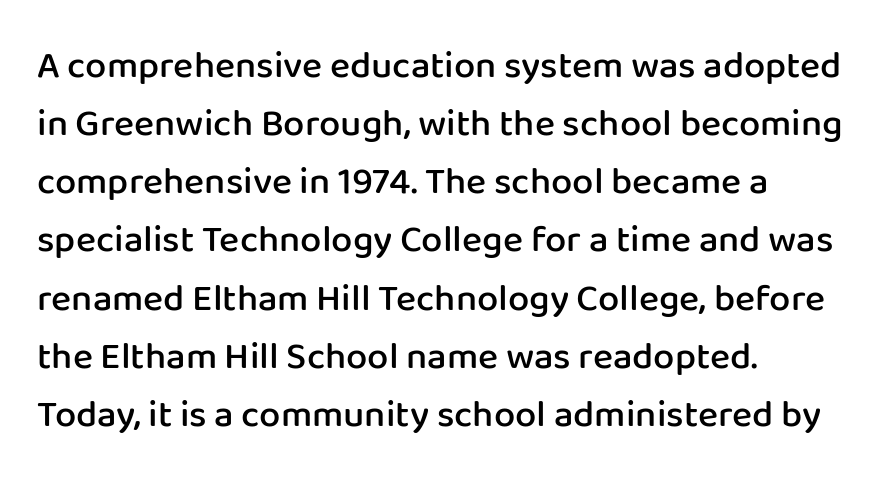
Each new line begins a customary step beneath the previous one. Here the designer chose a conventional face with non-uniform glyph widths. How heavy is the stroke? Medium-heavy — a semibold, shy of bold. The horizontal fit of the characters is conventional and even. You can tell it's not italic because the verticals are truly vertical.
